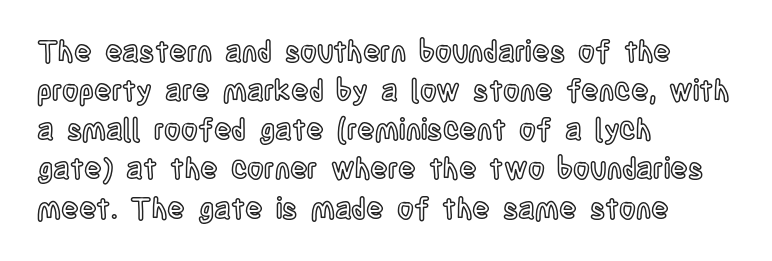
The image shows 29 px condensed type, upright; set left-aligned, normal line spacing (1.35x), normal letter spacing, not underlined; a large x-height.
